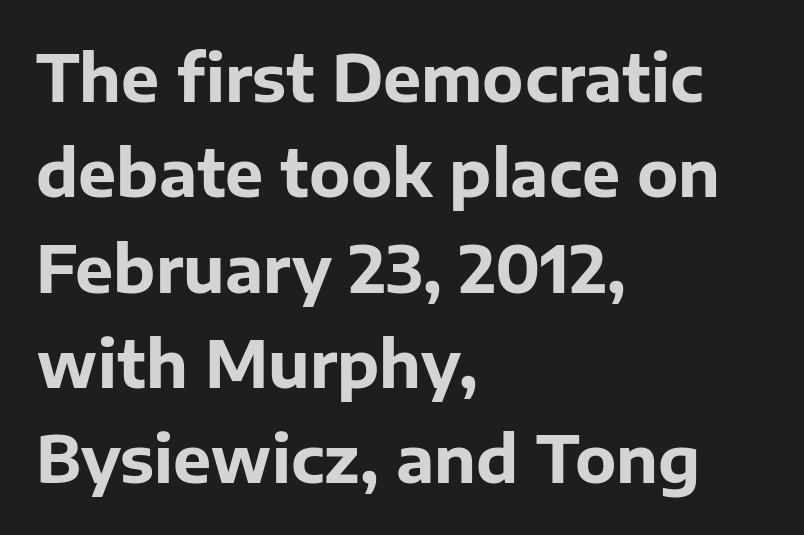
{"serif": "no", "italic": "no", "bold": "yes", "weight": "bold", "width": "normal", "stroke_contrast": "low", "x_height": "medium", "monospaced": "no", "underline": "no", "align": "left", "line_spacing": "normal", "line_spacing_ratio": 1.49, "letter_spacing": "normal", "letter_spacing_em": 0.0, "glyph_px": 64}
